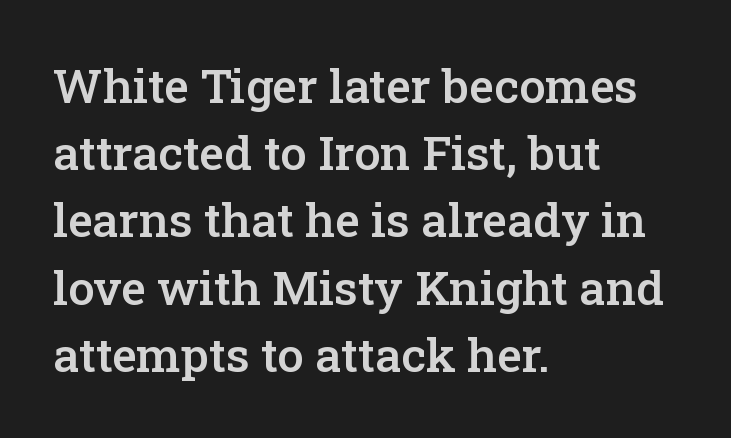
The image shows 47 px semibold serif type, upright; set left-aligned, normal line spacing (1.43x), normal letter spacing, not underlined; low stroke contrast and a medium x-height.
